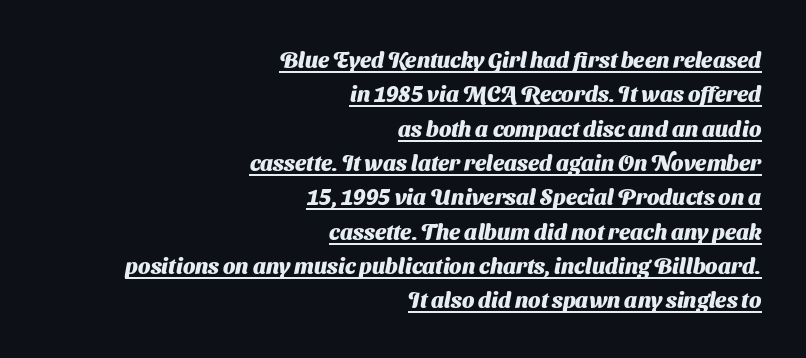
Q: Is the text bold? A: Yes.
Q: Is the text underlined? A: Yes.
Q: How is the paragraph aligned? A: Right-aligned.
Q: Is the spacing between letters normal or unusually wide? A: Normal.
Q: Is the spacing between lines tight, normal or loose? A: Normal.
